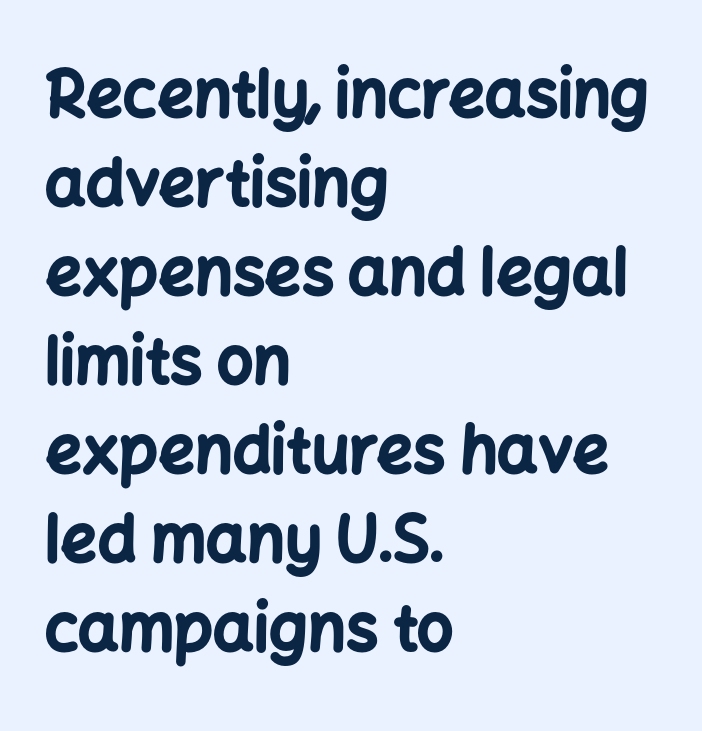
{"serif": "no", "italic": "no", "bold": "yes", "weight": "bold", "width": "normal", "stroke_contrast": "low", "x_height": "medium", "monospaced": "no", "underline": "no", "align": "left", "line_spacing": "normal", "line_spacing_ratio": 1.39, "letter_spacing": "normal", "letter_spacing_em": 0.0, "glyph_px": 64}
